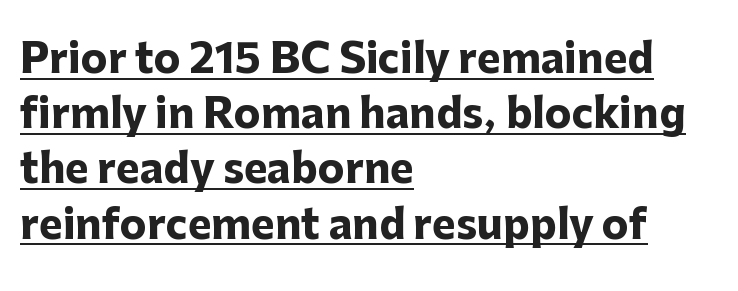
The image shows 40 px heavy sans-serif type, upright; set left-aligned, normal line spacing (1.38x), normal letter spacing, underlined; low stroke contrast and a medium x-height.
